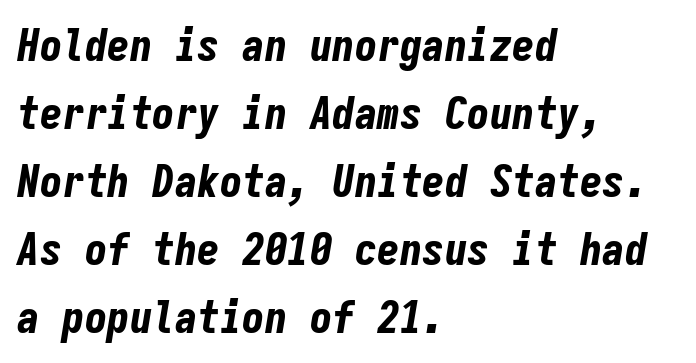
The image shows 45 px bold, condensed type, italic (leaning right), monospaced; set left-aligned, normal line spacing (1.51x), normal letter spacing, not underlined; low stroke contrast and a medium x-height.
